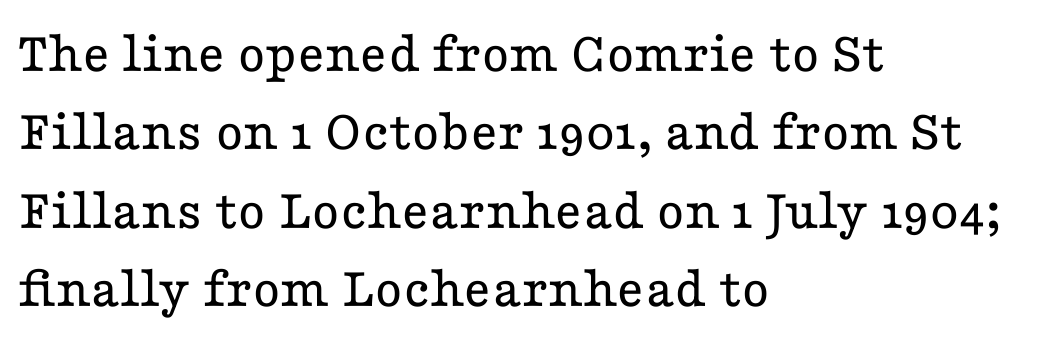
{"serif": "yes", "italic": "no", "bold": "no", "weight": "regular", "width": "wide", "stroke_contrast": "low", "x_height": "medium", "monospaced": "no", "underline": "no", "align": "left", "line_spacing": "normal", "line_spacing_ratio": 1.33, "letter_spacing": "normal", "letter_spacing_em": 0.0, "glyph_px": 59}
